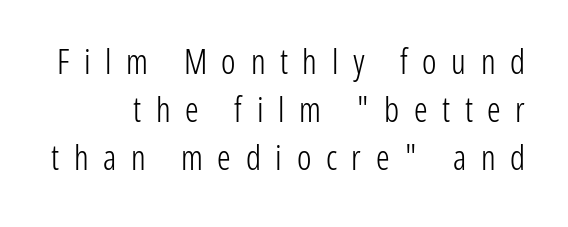
Q: Is the text bold? A: No.
Q: Is the text italic (slanted)? A: No, it is upright.
Q: Is the typeface a serif or a sans-serif typeface? A: Sans-serif.
Q: Is the text underlined? A: No.
Q: Is the spacing between letters normal or unusually wide? A: Unusually wide.
Q: Is the spacing between lines tight, normal or loose? A: Normal.
Q: Width (condensed, normal, or wide)? A: Condensed.
Q: Stroke contrast? A: Low.
Q: x-height? A: Medium.
Q: Monospaced? A: No.
